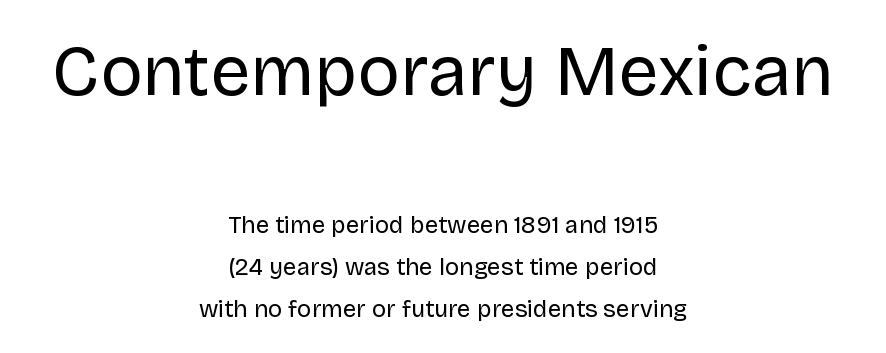
If you folded the block vertically in half, each line would mirror itself in length. Tracking here is standard; glyphs follow each other at the usual distance. Note the varied advance widths — an 'i' is clearly narrower than an 'm'. The letters look calm and open, with moderate or lighter stems.
